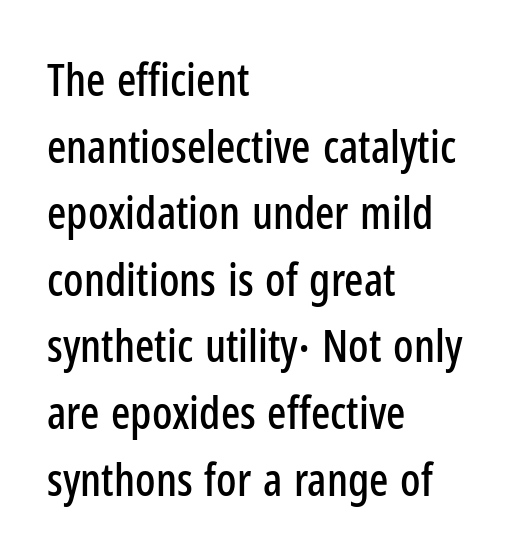
Q: Is the text italic (slanted)? A: No, it is upright.
Q: Is the typeface a serif or a sans-serif typeface? A: Sans-serif.
Q: Is the text underlined? A: No.
Q: How is the paragraph aligned? A: Left-aligned.
Q: Is the spacing between letters normal or unusually wide? A: Normal.
Q: Is the spacing between lines tight, normal or loose? A: Normal.
Q: Width (condensed, normal, or wide)? A: Condensed.
Q: Stroke contrast? A: Low.
Q: x-height? A: Medium.
Q: Monospaced? A: No.
